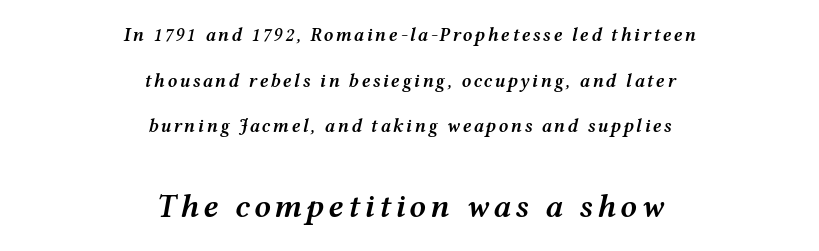
The whitespace from short lines is split evenly between both sides. A great deal of white space separates one row of letters from the next. Proportional: the letters do not fall into vertical columns. The second block has been scaled up relative to the first.
